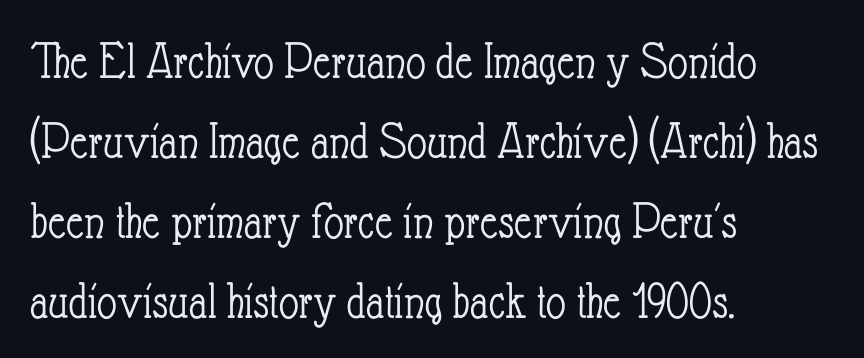
Is this a fixed-width face? No — the glyphs have proportional, varying widths. Weight class: somewhere from thin through regular. The face used here is rendered with its standard letterfit. A typesetter would call this leading conventional body-copy spacing.
